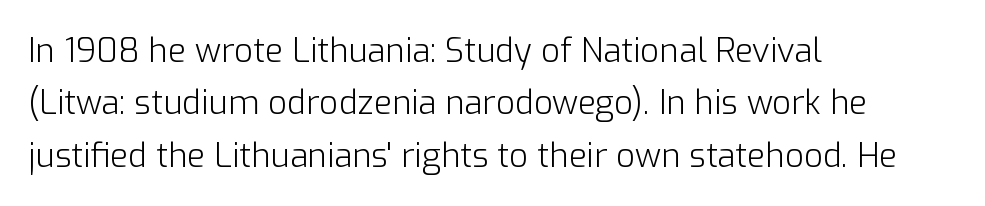
{"serif": "no", "italic": "no", "bold": "no", "weight": "light", "width": "normal", "stroke_contrast": "low", "x_height": "medium", "monospaced": "no", "underline": "no", "align": "left", "line_spacing": "normal", "line_spacing_ratio": 1.59, "letter_spacing": "normal", "letter_spacing_em": 0.0, "glyph_px": 33}
